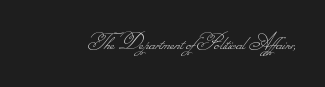
The image shows 24 px text type; set normal letter spacing, not underlined.
